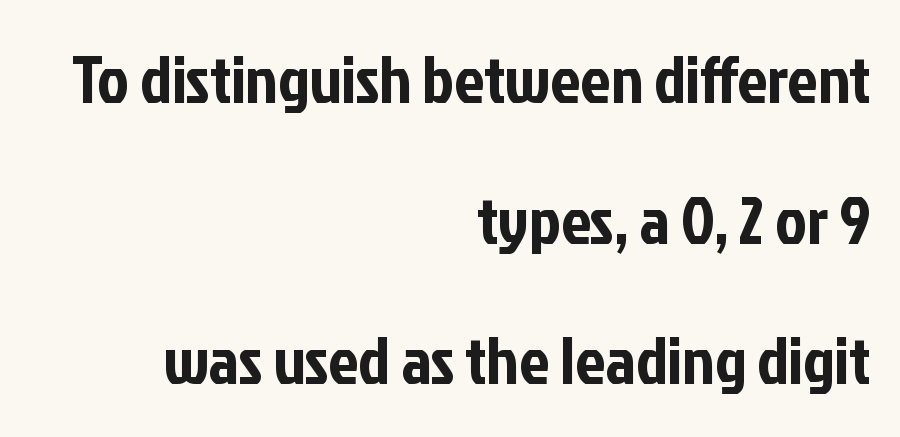
{"serif": "no", "italic": "no", "width": "condensed", "stroke_contrast": "low", "x_height": "medium", "monospaced": "no", "underline": "no", "align": "right", "line_spacing": "loose", "line_spacing_ratio": 2.1, "letter_spacing": "normal", "letter_spacing_em": 0.0, "glyph_px": 67}
